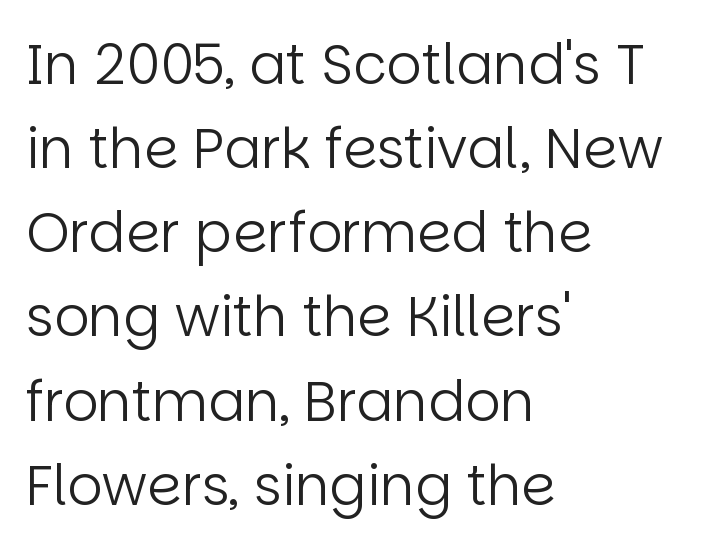
Q: Is the text bold? A: No.
Q: Is the text italic (slanted)? A: No, it is upright.
Q: Is the typeface a serif or a sans-serif typeface? A: Sans-serif.
Q: Is the text underlined? A: No.
Q: How is the paragraph aligned? A: Left-aligned.
Q: Is the spacing between letters normal or unusually wide? A: Normal.
Q: Is the spacing between lines tight, normal or loose? A: Normal.
Q: Width (condensed, normal, or wide)? A: Normal.
Q: Stroke contrast? A: Low.
Q: x-height? A: Large.
Q: Monospaced? A: No.
